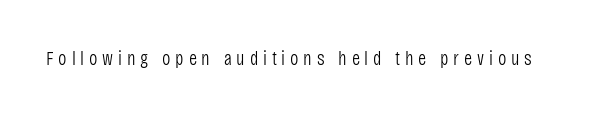
Honestly, the letter spacing is so wide it's the main thing you notice. The foot of each line stays bare and open. The lettering stays uniformly vertical, giving the passage a roman look. The letterforms sit at book weight or below.
